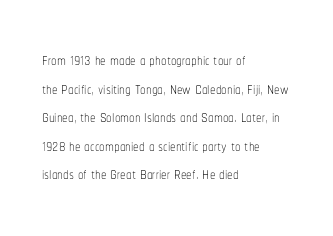
Q: Is the text bold? A: No.
Q: Is the text italic (slanted)? A: No, it is upright.
Q: Is the text underlined? A: No.
Q: How is the paragraph aligned? A: Left-aligned.
Q: Is the spacing between letters normal or unusually wide? A: Normal.
Q: Is the spacing between lines tight, normal or loose? A: Normal.
